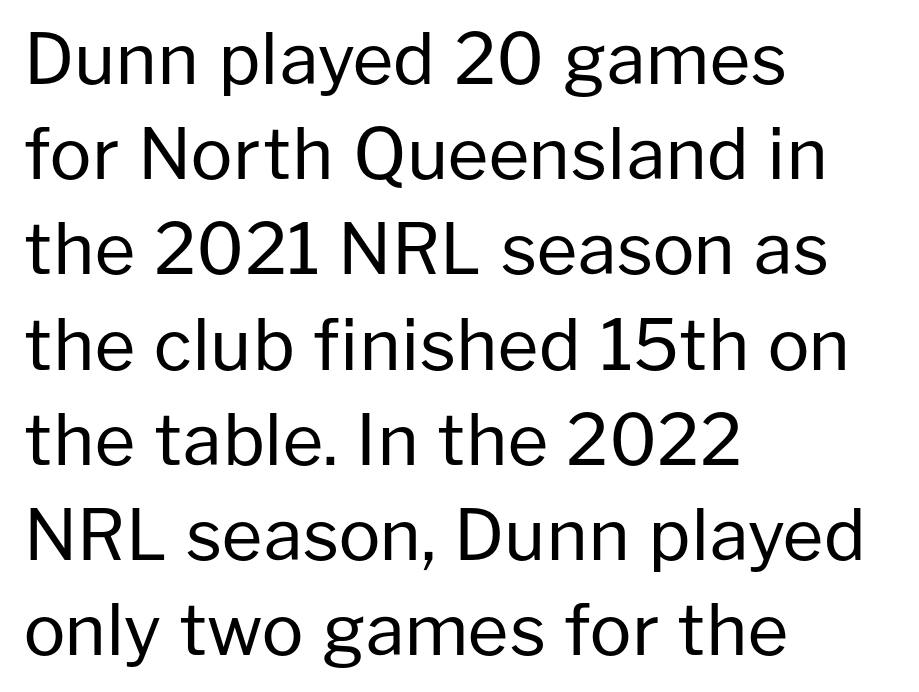
This rendering features lettering with no underline. Vertical stems look standard width or narrower in stroke. Characters remain perfectly vertical along every line. Is the block centered? No — it sits flush against the left margin. Reading down the column, the eye jumps a familiar distance to each next line.
